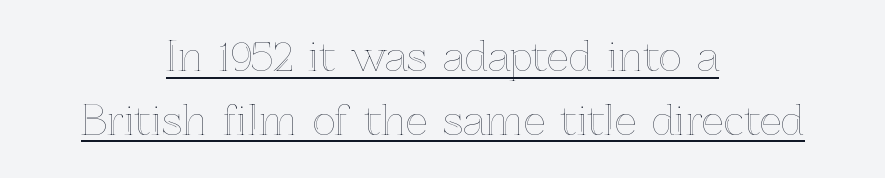
Interline gaps are of average width in this sample. Typeset on center — no edge is straight. Note the varied advance widths — an 'i' is clearly narrower than an 'm'. This sample uses plain, unmodified letter spacing. The font's upright variant was chosen for this text.
